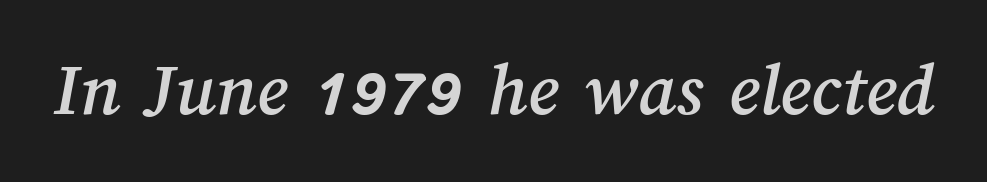
The image shows 77 px text type; set normal letter spacing, not underlined; medium stroke contrast and a medium x-height.
